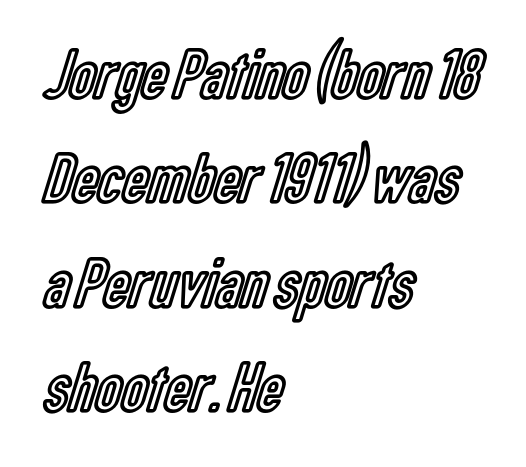
These lines are rendered in a variable-pitch font. Observe the ordinary spacing: letters are neighbours, not strangers. Descender tails drop into unmarked territory. Vertical spacing — default.
